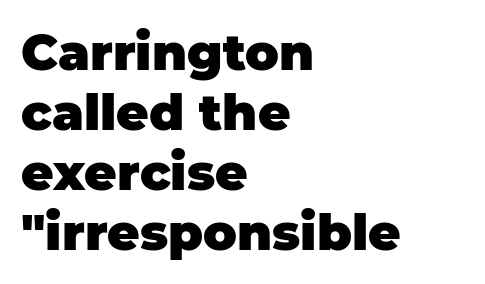
The image shows 50 px heavy sans-serif type, upright; set left-aligned, line spacing 1.2x, normal letter spacing, not underlined; low stroke contrast and a large x-height.
